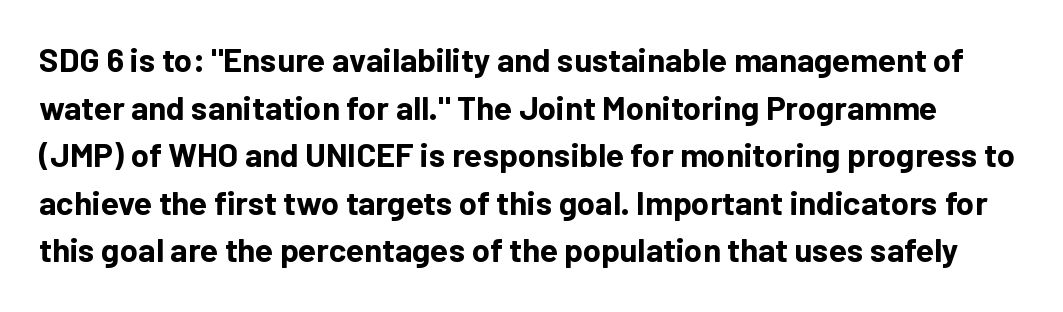
Q: Is the text bold? A: Yes.
Q: Is the text italic (slanted)? A: No, it is upright.
Q: Is the typeface a serif or a sans-serif typeface? A: Sans-serif.
Q: Is the text underlined? A: No.
Q: Is the spacing between letters normal or unusually wide? A: Normal.
Q: Is the spacing between lines tight, normal or loose? A: Normal.
Q: Width (condensed, normal, or wide)? A: Normal.
Q: Stroke contrast? A: Low.
Q: x-height? A: Medium.
Q: Monospaced? A: No.
